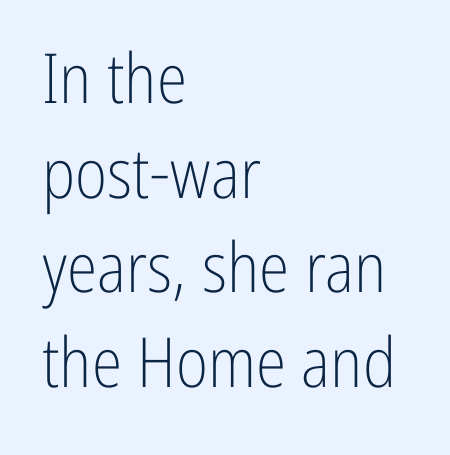
{"serif": "no", "italic": "no", "bold": "no", "weight": "light", "width": "condensed", "stroke_contrast": "low", "x_height": "medium", "monospaced": "no", "underline": "no", "align": "left", "line_spacing": "normal", "line_spacing_ratio": 1.37, "letter_spacing": "normal", "letter_spacing_em": 0.0, "glyph_px": 69}
